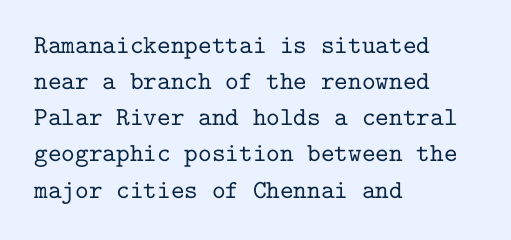
A typesetter would mark this as roman, not italic. Every row of glyphs begins at an identical x-position on the left. Descenders are the only things crossing below the line. Horizontal bands of white between lines are of average thickness.
